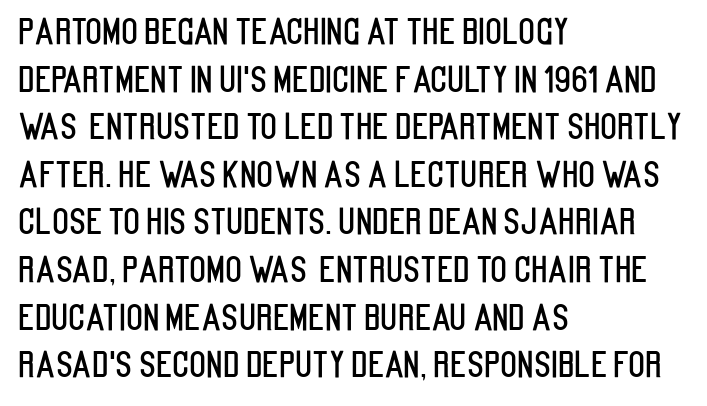
{"serif": "no", "italic": "no", "width": "condensed", "stroke_contrast": "low", "x_height": "large", "monospaced": "no", "underline": "no", "align": "left", "line_spacing": "normal", "line_spacing_ratio": 1.36, "letter_spacing": "normal", "letter_spacing_em": 0.0, "glyph_px": 35}
